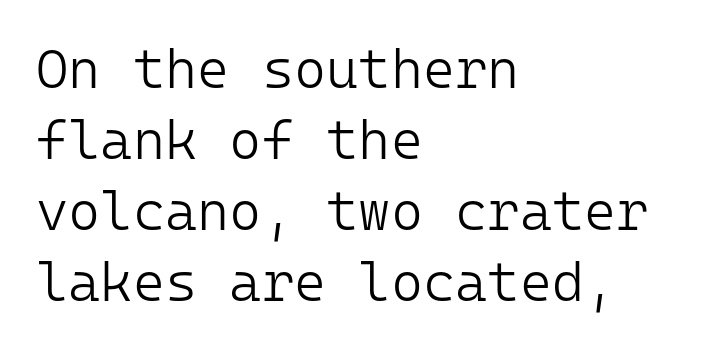
{"serif": "no", "italic": "no", "bold": "no", "weight": "light", "width": "normal", "stroke_contrast": "low", "x_height": "medium", "monospaced": "yes", "underline": "no", "align": "left", "line_spacing": "normal", "line_spacing_ratio": 1.29, "letter_spacing": "normal", "letter_spacing_em": 0.0, "glyph_px": 55}
